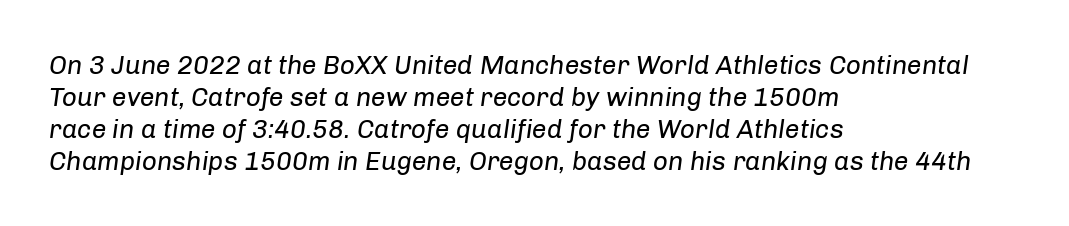
Q: Is the text bold? A: No.
Q: Is the text italic (slanted)? A: Yes, it leans right by about 8 degrees.
Q: Is the text underlined? A: No.
Q: How is the paragraph aligned? A: Left-aligned.
Q: Is the spacing between letters normal or unusually wide? A: Normal.
